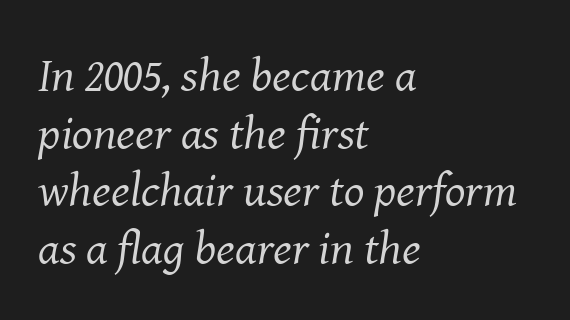
The image shows 48 px regular-weight serif type, italic (leaning right); set left-aligned, line spacing 1.2x, normal letter spacing, not underlined; medium stroke contrast and a medium x-height.
